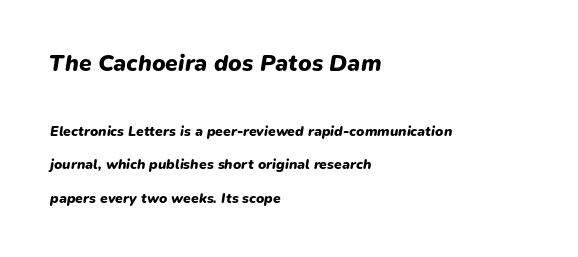
{"italic": "yes", "lean": "right", "slant_degrees": 9, "bold": "yes", "underline": "no", "align": "left", "line_spacing": "loose", "line_spacing_ratio": 2.38, "letter_spacing": "normal", "letter_spacing_em": 0.0, "larger_block": "first", "size_ratio": 1.64, "glyph_px": 23}
